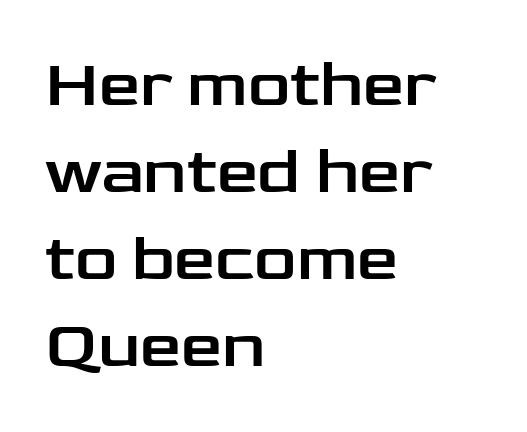
The image shows 66 px wide sans-serif type, upright; set left-aligned, normal line spacing (1.32x), normal letter spacing, not underlined; low stroke contrast and a medium x-height.
